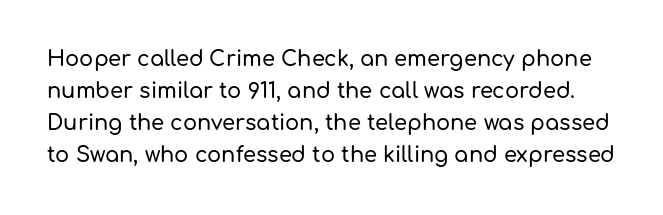
{"italic": "no", "underline": "no", "line_spacing": "normal", "line_spacing_ratio": 1.53, "letter_spacing": "normal", "letter_spacing_em": 0.0, "glyph_px": 21}
